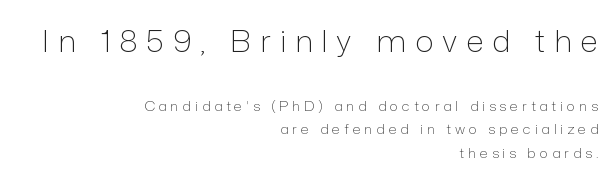
The image shows 31 px light sans-serif type, upright; set right-aligned, normal line spacing (1.68x), unusually wide letter spacing (+0.28 em), not underlined; the first (top) block is 2.21x larger; low stroke contrast and a medium x-height.
